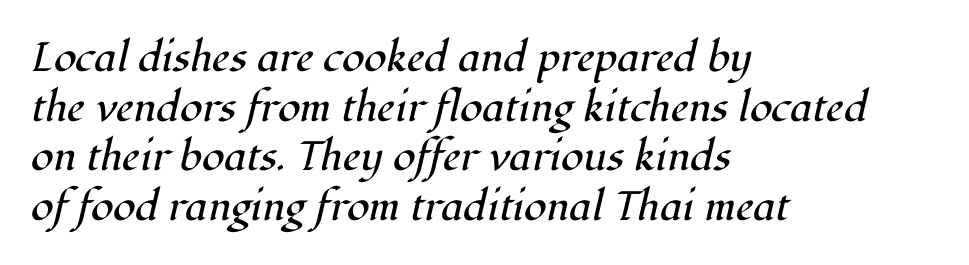
The image shows 41 px regular-weight serif type, italic (leaning right); set left-aligned, line spacing 1.21x, normal letter spacing, not underlined; high stroke contrast and a medium x-height.
